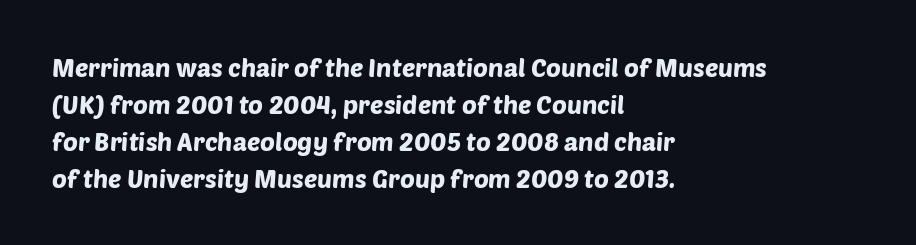
The image shows 25 px text type; set left-aligned, normal line spacing (1.48x), normal letter spacing, not underlined.
